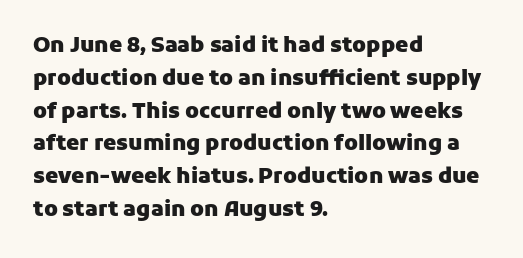
{"italic": "no", "bold": "yes", "underline": "no", "align": "left", "line_spacing": "normal", "line_spacing_ratio": 1.56, "letter_spacing": "normal", "letter_spacing_em": 0.0, "glyph_px": 21}
